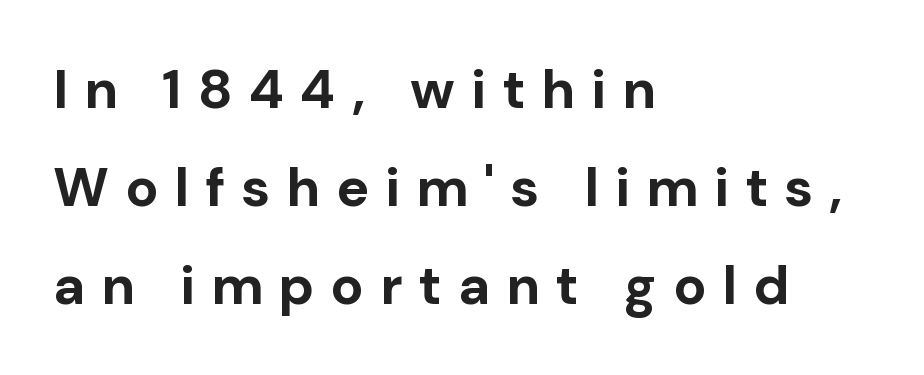
The image shows 55 px bold sans-serif type, upright; set left-aligned, line spacing 1.78x, unusually wide letter spacing (+0.29 em), not underlined; low stroke contrast and a medium x-height.
